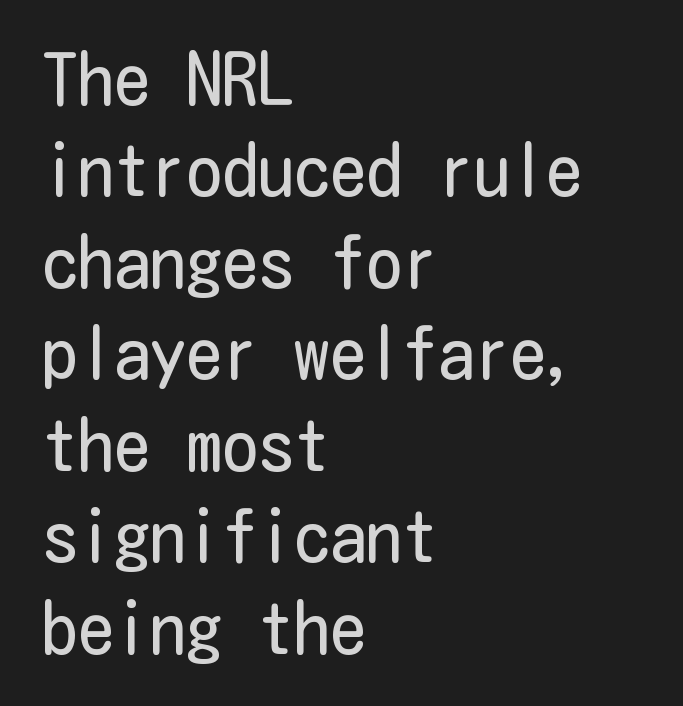
The rendering shows plain stroke endings on the letterforms — a sans-serif design. The passage shown stacks its lines at a standard gap. Words appear dense and cohesive because spacing is normal. Is there any slant? The stems are plumb.
